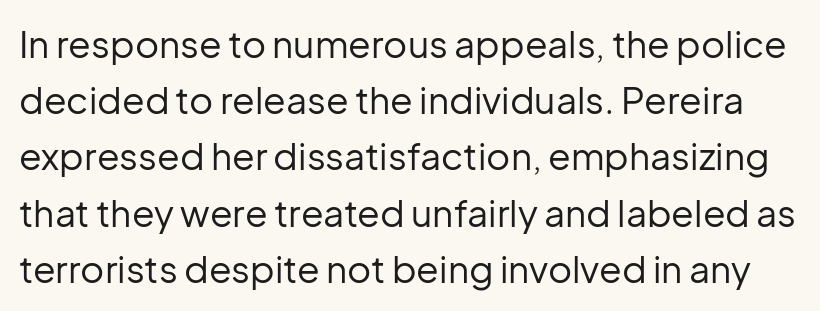
{"serif": "no", "italic": "no", "bold": "no", "weight": "regular", "width": "normal", "stroke_contrast": "low", "x_height": "medium", "monospaced": "no", "underline": "no", "line_spacing": "normal", "line_spacing_ratio": 1.52, "letter_spacing": "normal", "letter_spacing_em": 0.0, "glyph_px": 37}
